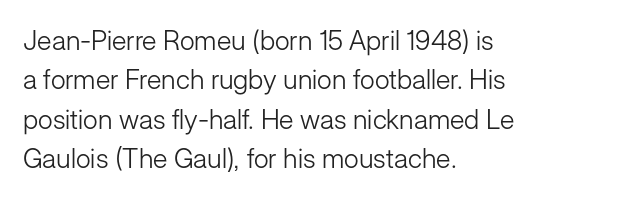
Quick note: not italic, upright. Is the stroke heavy? The answer is a plain regular-or-lighter. The setting favours the left margin, as ordinary paragraphs usually do. Has an underline been added? It has not. Tracking here is standard; glyphs follow each other at the usual distance. Line spacing here is normal.
